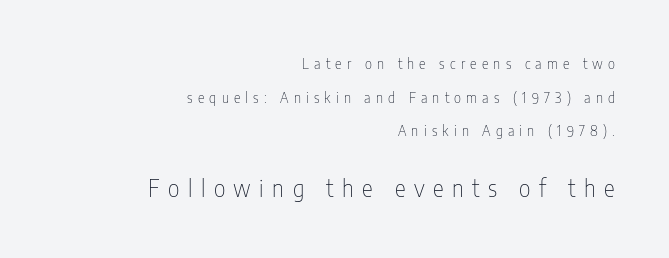
{"italic": "no", "bold": "no", "underline": "no", "align": "right", "line_spacing": "loose", "line_spacing_ratio": 2.4, "letter_spacing": "wide", "letter_spacing_em": 0.37, "larger_block": "second", "size_ratio": 1.64, "glyph_px": 23}
